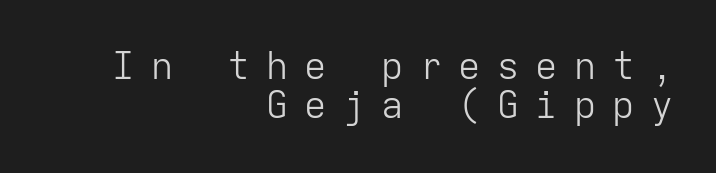
Q: Is the text bold? A: No.
Q: Is the text italic (slanted)? A: No, it is upright.
Q: Is the typeface a serif or a sans-serif typeface? A: Sans-serif.
Q: Is the text underlined? A: No.
Q: How is the paragraph aligned? A: Right-aligned.
Q: Is the spacing between letters normal or unusually wide? A: Unusually wide.
Q: Is the spacing between lines tight, normal or loose? A: Tight.
Q: Width (condensed, normal, or wide)? A: Normal.
Q: Stroke contrast? A: Low.
Q: x-height? A: Medium.
Q: Monospaced? A: Yes.
